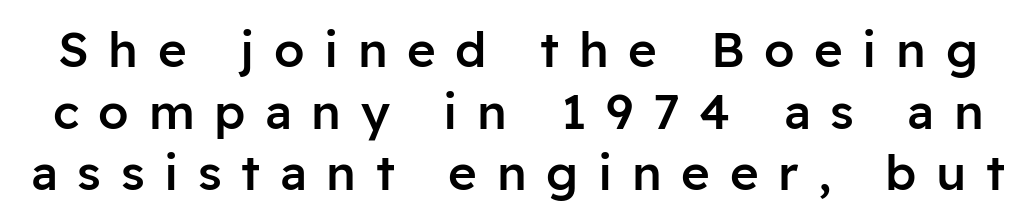
Q: Is the text bold? A: Semi-bold.
Q: Is the text italic (slanted)? A: No, it is upright.
Q: Is the typeface a serif or a sans-serif typeface? A: Sans-serif.
Q: Is the text underlined? A: No.
Q: Is the spacing between letters normal or unusually wide? A: Unusually wide.
Q: Is the spacing between lines tight, normal or loose? A: Normal.
Q: Width (condensed, normal, or wide)? A: Normal.
Q: Stroke contrast? A: Low.
Q: x-height? A: Medium.
Q: Monospaced? A: No.
